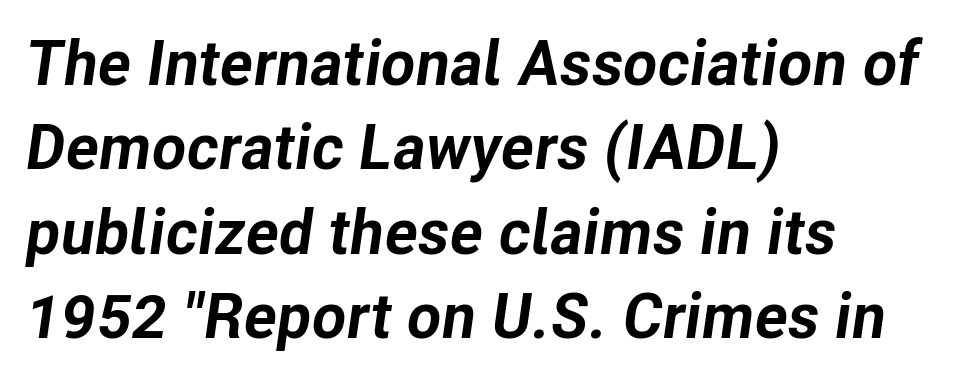
Q: Is the text bold? A: Yes.
Q: Is the text italic (slanted)? A: Yes, it leans right by about 8 degrees.
Q: Is the text underlined? A: No.
Q: How is the paragraph aligned? A: Left-aligned.
Q: Is the spacing between letters normal or unusually wide? A: Normal.
Q: Is the spacing between lines tight, normal or loose? A: Normal.
Q: Width (condensed, normal, or wide)? A: Normal.
Q: Stroke contrast? A: Low.
Q: x-height? A: Medium.
Q: Monospaced? A: No.
